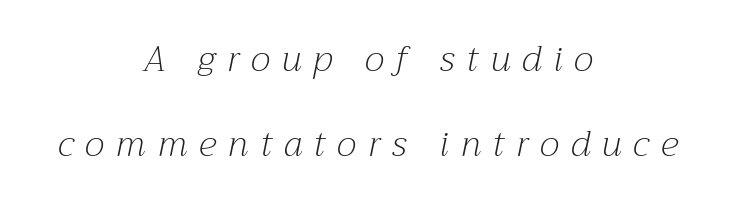
{"serif": "yes", "italic": "yes", "lean": "right", "slant_degrees": 12, "bold": "no", "weight": "light", "width": "normal", "stroke_contrast": "medium", "x_height": "medium", "monospaced": "no", "underline": "no", "align": "center", "line_spacing": "loose", "line_spacing_ratio": 2.42, "letter_spacing": "wide", "letter_spacing_em": 0.34, "glyph_px": 35}
